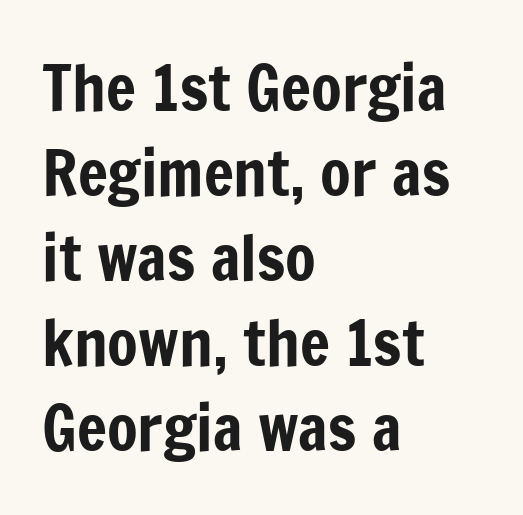
The image shows 63 px condensed sans-serif type, upright; set left-aligned, normal line spacing (1.35x), normal letter spacing, not underlined; low stroke contrast and a medium x-height.
